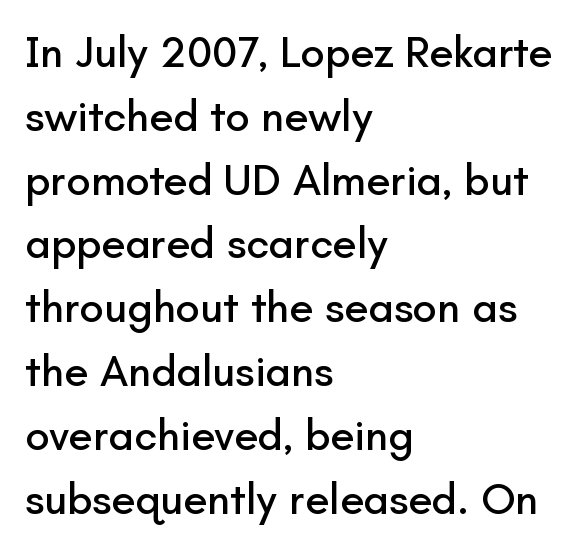
Nobody touched the tracking dial on this one. Upright lettering throughout. Observe the absence of serifs on each vertical stroke in this sample. Proportional: the letters do not fall into vertical columns. Words float on clear page, feet unadorned.
